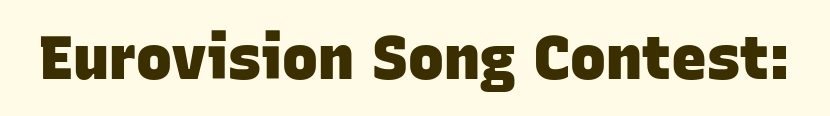
Q: Is the text bold? A: Yes.
Q: Is the typeface a serif or a sans-serif typeface? A: Sans-serif.
Q: Is the text underlined? A: No.
Q: Is the spacing between letters normal or unusually wide? A: Normal.
Q: Width (condensed, normal, or wide)? A: Normal.
Q: Stroke contrast? A: Low.
Q: x-height? A: Large.
Q: Monospaced? A: No.
